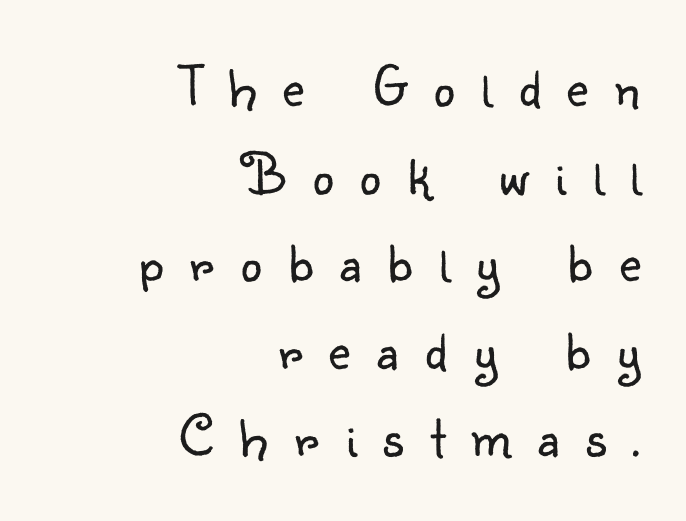
The image shows 60 px light sans-serif type, upright; set right-aligned, normal line spacing (1.46x), unusually wide letter spacing (+0.44 em), not underlined; low stroke contrast and a small x-height.
